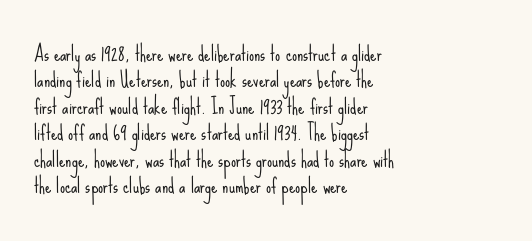
Q: Is the text bold? A: No.
Q: Is the text italic (slanted)? A: No, it is upright.
Q: Is the text underlined? A: No.
Q: How is the paragraph aligned? A: Left-aligned.
Q: Is the spacing between letters normal or unusually wide? A: Normal.
Q: Is the spacing between lines tight, normal or loose? A: Normal.
